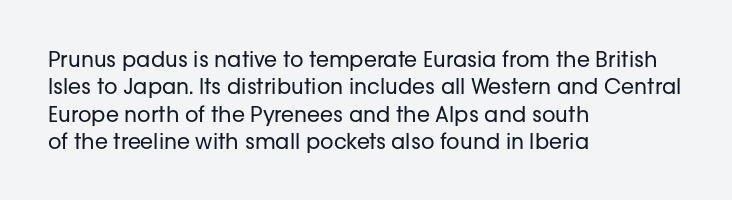
The image shows 21 px text type, upright; set left-aligned, normal line spacing (1.3x), normal letter spacing, not underlined.
